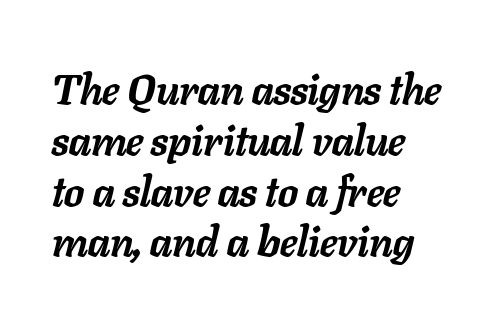
The image shows 42 px semibold type, italic (leaning right); set left-aligned, line spacing 1.21x, normal letter spacing, not underlined; low stroke contrast and a medium x-height.
